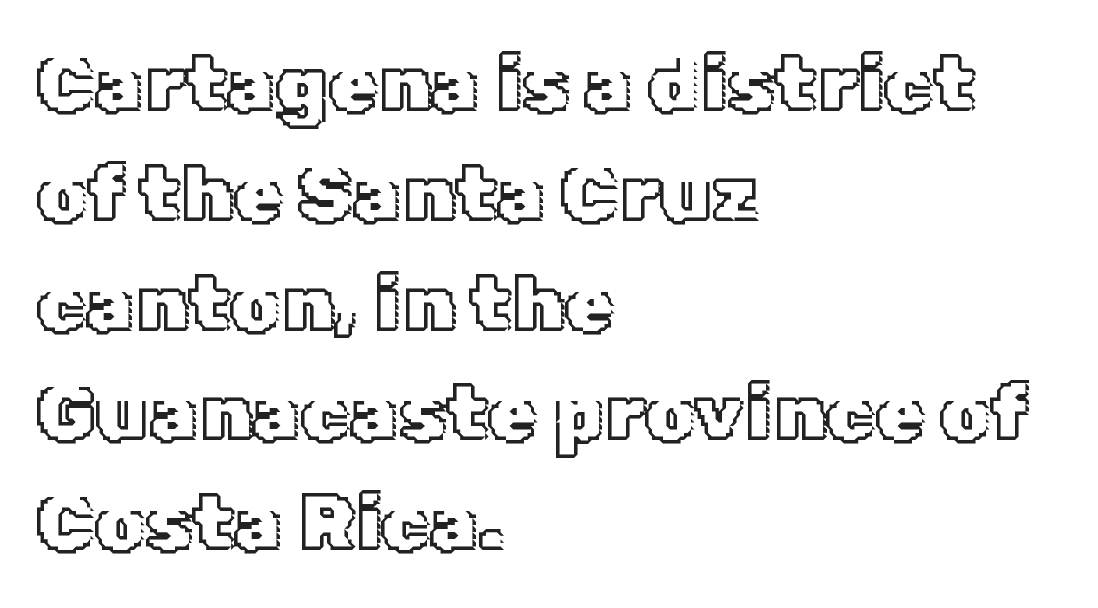
Is the block centered? No — it sits flush against the left margin. Think of a printed novel: that variable character pitch is what you see here. Each word holds together tightly as a unit, with standard inter-letter gaps. Interline gaps are of average width in this sample.
